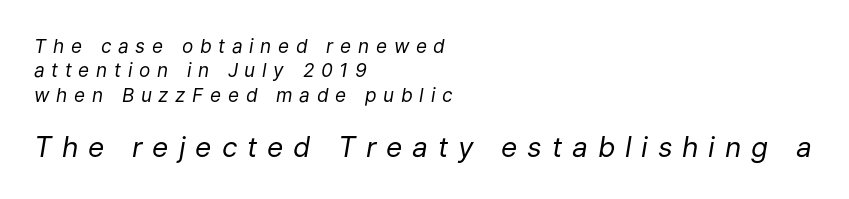
{"italic": "yes", "lean": "right", "slant_degrees": 9, "bold": "no", "weight": "regular", "width": "normal", "stroke_contrast": "low", "x_height": "medium", "monospaced": "no", "underline": "no", "align": "left", "line_spacing": "normal", "line_spacing_ratio": 1.28, "letter_spacing": "wide", "letter_spacing_em": 0.35, "larger_block": "second", "size_ratio": 1.47, "glyph_px": 28}
